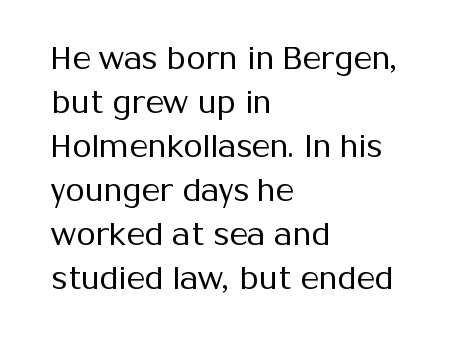
The image shows 31 px regular-weight sans-serif type, upright; set left-aligned, normal line spacing (1.42x), normal letter spacing, not underlined; medium stroke contrast and a medium x-height.
